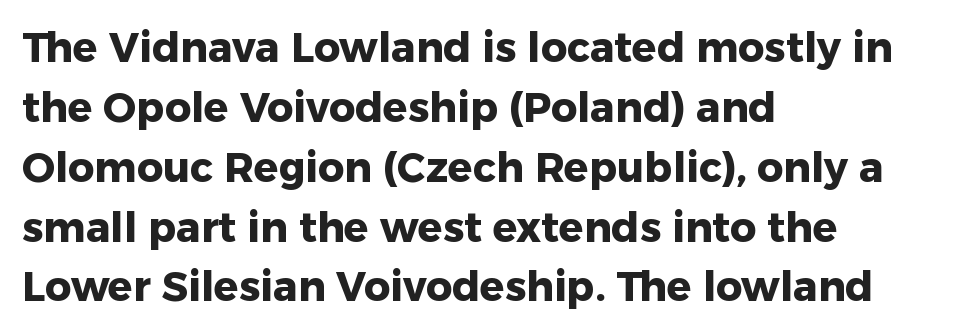
The image shows 41 px heavy sans-serif type, upright; set left-aligned, normal line spacing (1.46x), normal letter spacing, not underlined; low stroke contrast and a medium x-height.
